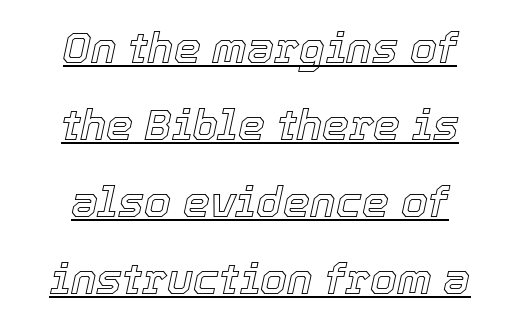
Q: Is the text italic (slanted)? A: Yes, it leans right by about 12 degrees.
Q: Is the text underlined? A: Yes.
Q: How is the paragraph aligned? A: Centered.
Q: Is the spacing between letters normal or unusually wide? A: Normal.
Q: Width (condensed, normal, or wide)? A: Normal.
Q: x-height? A: Medium.
Q: Monospaced? A: No.
